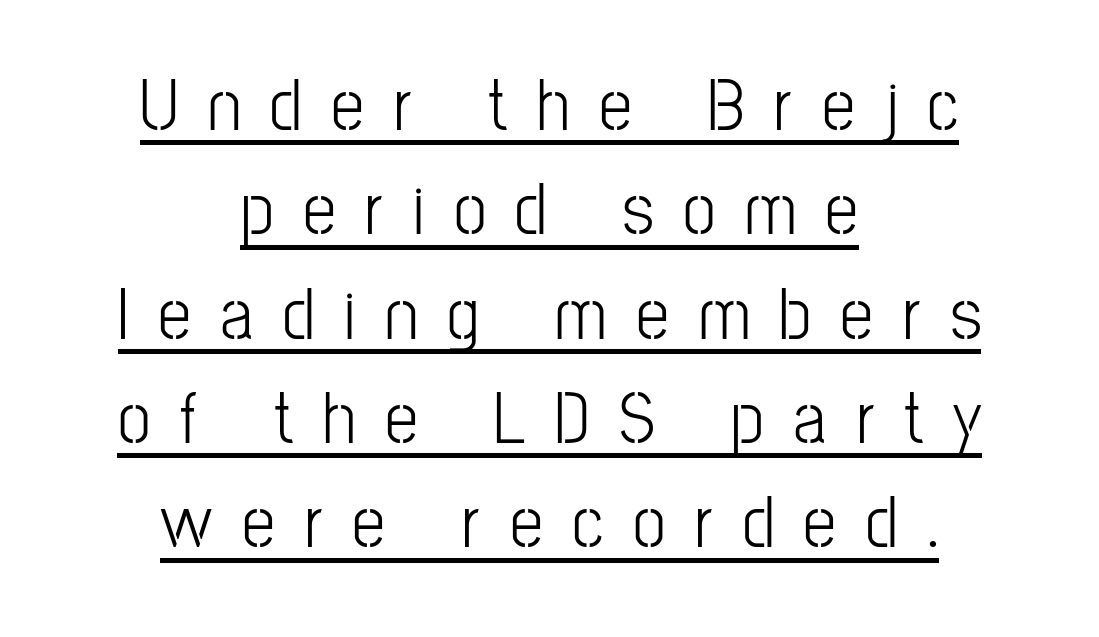
Q: Is the text italic (slanted)? A: No, it is upright.
Q: Is the typeface a serif or a sans-serif typeface? A: Sans-serif.
Q: Is the text underlined? A: Yes.
Q: How is the paragraph aligned? A: Centered.
Q: Is the spacing between letters normal or unusually wide? A: Unusually wide.
Q: Is the spacing between lines tight, normal or loose? A: Normal.
Q: Width (condensed, normal, or wide)? A: Condensed.
Q: Stroke contrast? A: Low.
Q: x-height? A: Medium.
Q: Monospaced? A: No.
